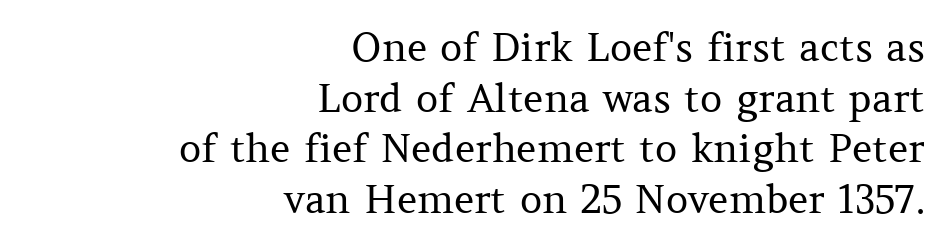
{"serif": "yes", "italic": "no", "bold": "no", "weight": "regular", "width": "normal", "stroke_contrast": "medium", "x_height": "medium", "monospaced": "no", "underline": "no", "align": "right", "line_spacing": "normal", "line_spacing_ratio": 1.3, "letter_spacing": "normal", "letter_spacing_em": 0.0, "glyph_px": 39}
